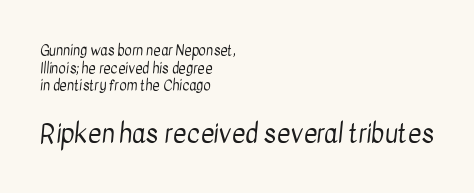
{"bold": "no", "underline": "no", "align": "left", "line_spacing": "normal", "line_spacing_ratio": 1.26, "letter_spacing": "normal", "letter_spacing_em": 0.0, "larger_block": "second", "size_ratio": 1.86, "glyph_px": 26}
